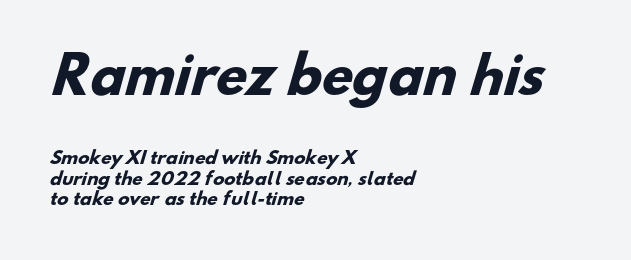
Q: Is the text bold? A: Yes.
Q: Is the typeface a serif or a sans-serif typeface? A: Sans-serif.
Q: Is the text underlined? A: No.
Q: How is the paragraph aligned? A: Left-aligned.
Q: Is the spacing between letters normal or unusually wide? A: Normal.
Q: Which block of text is set in a larger size, the first (top) or the second (bottom)? A: The first (top) one.
Q: Width (condensed, normal, or wide)? A: Normal.
Q: Stroke contrast? A: Low.
Q: x-height? A: Small.
Q: Monospaced? A: No.
